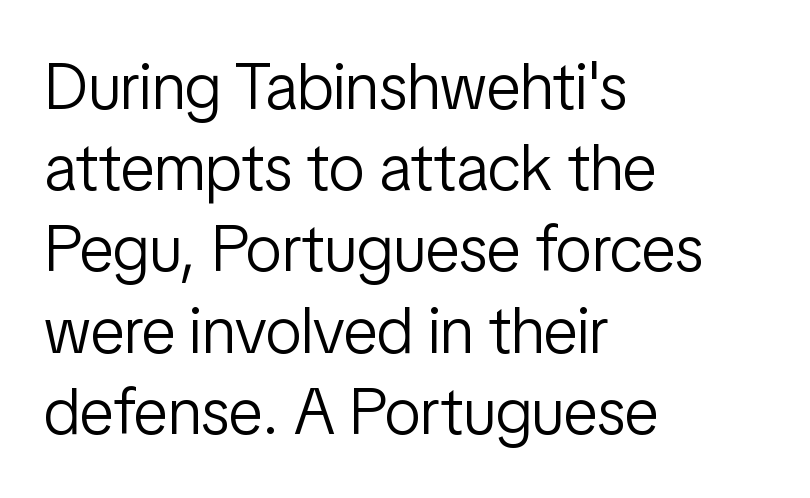
Reading down the column, the eye jumps a familiar distance to each next line. This sample is left-justified, so line endings fall wherever the words run out. A typesetter would call this zero additional tracking. Is this a heavy cut? Hardly; it is regular or lighter.
